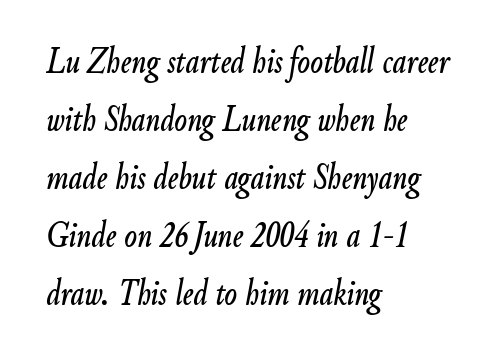
The image shows 37 px condensed type, italic (leaning right); set left-aligned, normal line spacing (1.57x), normal letter spacing, not underlined; low stroke contrast and a small x-height.
